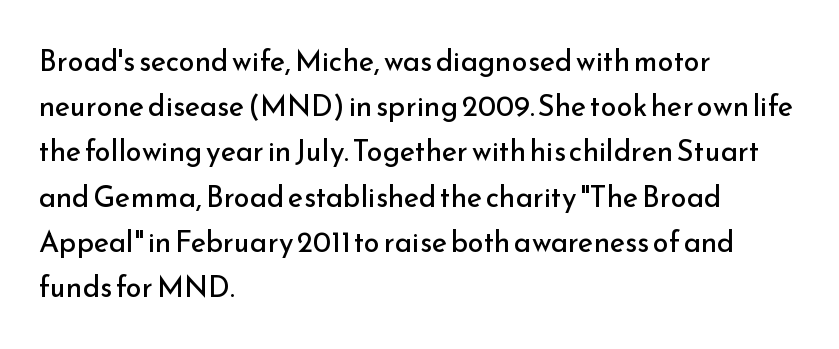
Q: Is the text bold? A: No.
Q: Is the text italic (slanted)? A: No, it is upright.
Q: Is the typeface a serif or a sans-serif typeface? A: Sans-serif.
Q: Is the text underlined? A: No.
Q: How is the paragraph aligned? A: Left-aligned.
Q: Is the spacing between letters normal or unusually wide? A: Normal.
Q: Is the spacing between lines tight, normal or loose? A: Normal.
Q: Width (condensed, normal, or wide)? A: Normal.
Q: Stroke contrast? A: Low.
Q: x-height? A: Small.
Q: Monospaced? A: No.
